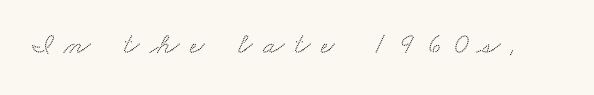
Think of a printed novel: that variable character pitch is what you see here. Check the space under the baseline: it is left empty. In terms of letterform style, serifs are clearly present. Each word looks stretched out because of the extra space between its letters.
